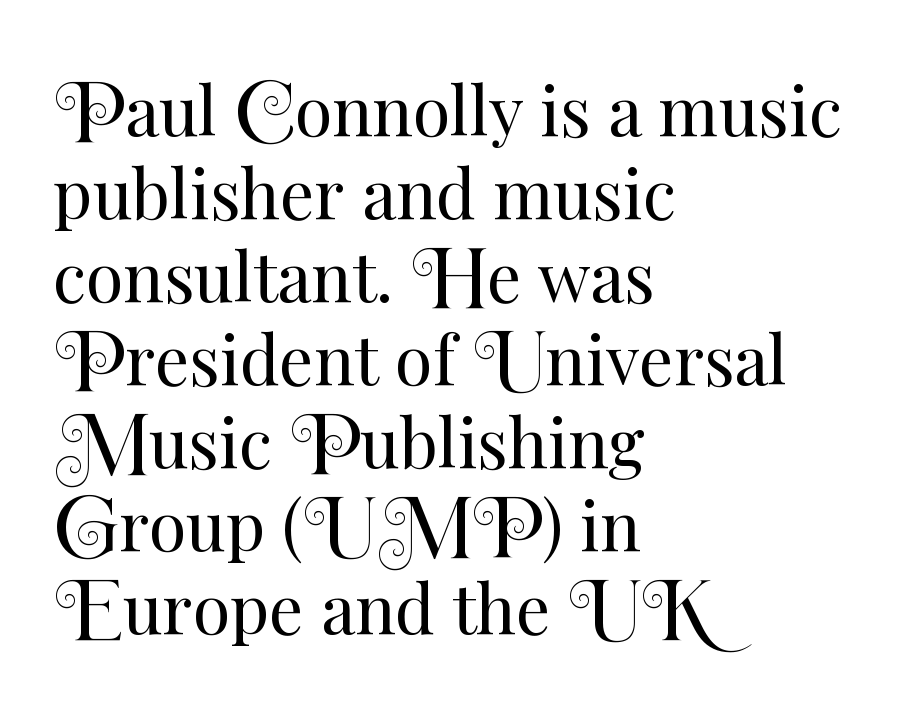
{"italic": "no", "bold": "no", "weight": "regular", "width": "normal", "stroke_contrast": "medium", "x_height": "small", "monospaced": "no", "underline": "no", "align": "left", "line_spacing_ratio": 1.22, "letter_spacing": "normal", "letter_spacing_em": 0.0, "glyph_px": 68}
